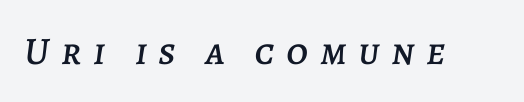
The image shows 39 px text type, italic (leaning right); set unusually wide letter spacing (+0.3 em), not underlined; low stroke contrast and a large x-height.
